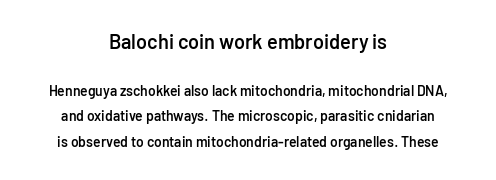
Q: Is the text bold? A: Semi-bold.
Q: Is the text italic (slanted)? A: No, it is upright.
Q: Is the text underlined? A: No.
Q: How is the paragraph aligned? A: Centered.
Q: Is the spacing between letters normal or unusually wide? A: Normal.
Q: Which block of text is set in a larger size, the first (top) or the second (bottom)? A: The first (top) one.
